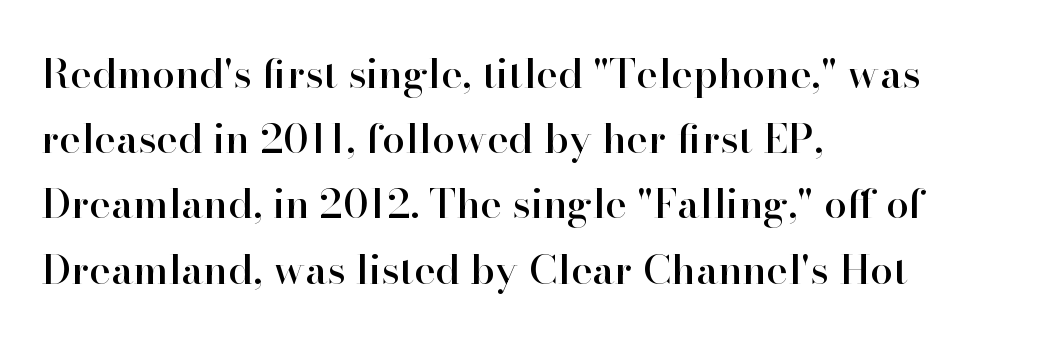
The image shows 41 px serif type, upright; set left-aligned, normal line spacing (1.59x), normal letter spacing, not underlined; high stroke contrast and a small x-height.
